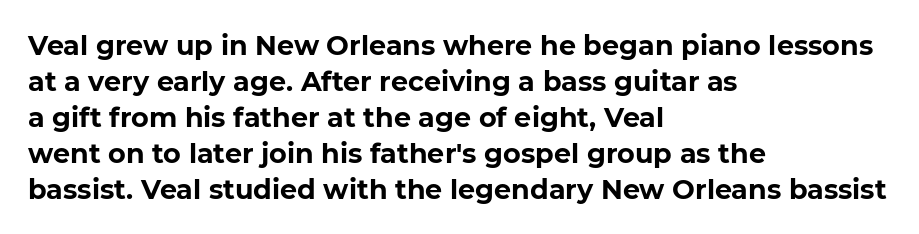
Is there much room between lines? A standard amount, neither cramped nor airy. This rendering features lettering with no underline. The typography opts for an upright posture over an oblique one. Standard letterfit; no display-style spreading of the glyphs. Line starts are locked; line ends wander. Heavy-handed strokes throughout: this text is bold.
